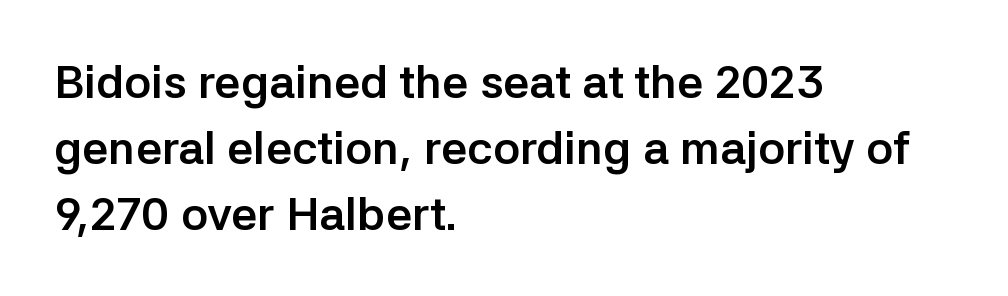
{"serif": "no", "italic": "no", "bold": "yes", "weight": "semibold", "width": "normal", "stroke_contrast": "low", "x_height": "medium", "monospaced": "no", "underline": "no", "align": "left", "line_spacing": "normal", "line_spacing_ratio": 1.43, "letter_spacing": "normal", "letter_spacing_em": 0.0, "glyph_px": 46}
